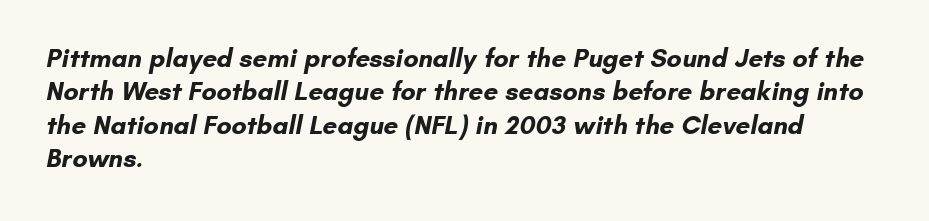
Short note: letters normally spaced. Just letters on the line, the space beneath them empty. Evenly set lines give the paragraph a standard silhouette. Thick stems and heavy bowls — unmistakably bold.
